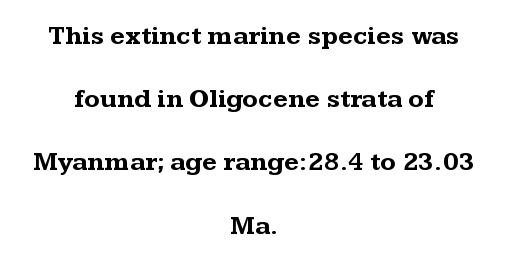
Q: Is the text bold? A: Yes.
Q: Is the text italic (slanted)? A: No, it is upright.
Q: Is the text underlined? A: No.
Q: How is the paragraph aligned? A: Centered.
Q: Is the spacing between letters normal or unusually wide? A: Normal.
Q: Is the spacing between lines tight, normal or loose? A: Loose.
